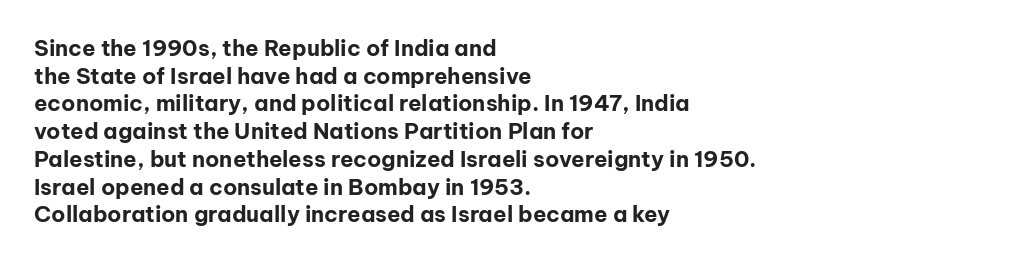
{"italic": "no", "bold": "yes", "underline": "no", "align": "left", "line_spacing": "normal", "line_spacing_ratio": 1.26, "letter_spacing": "normal", "letter_spacing_em": 0.0, "glyph_px": 22}
